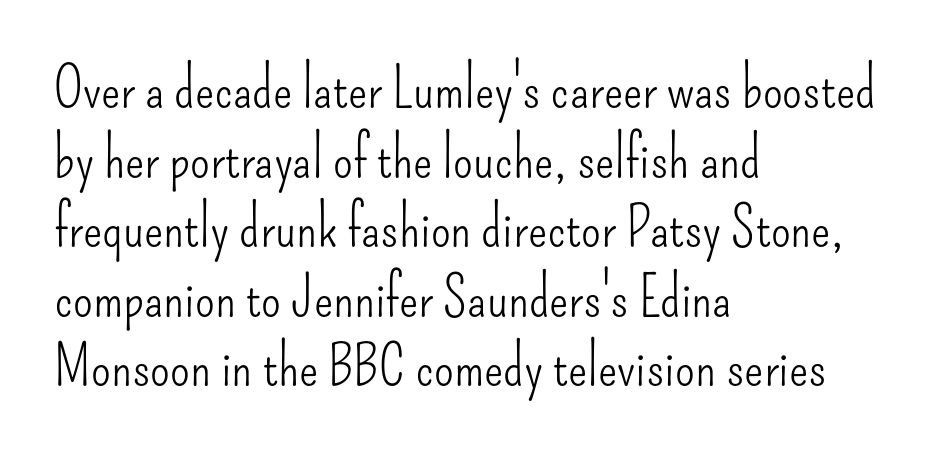
Type without underlining. Character widths vary here, with narrow letters taking less room than wide ones. The typesetter chose a ragged-right arrangement here. Letters have the restrained weight of plain body copy at most. Posture: upright roman.
